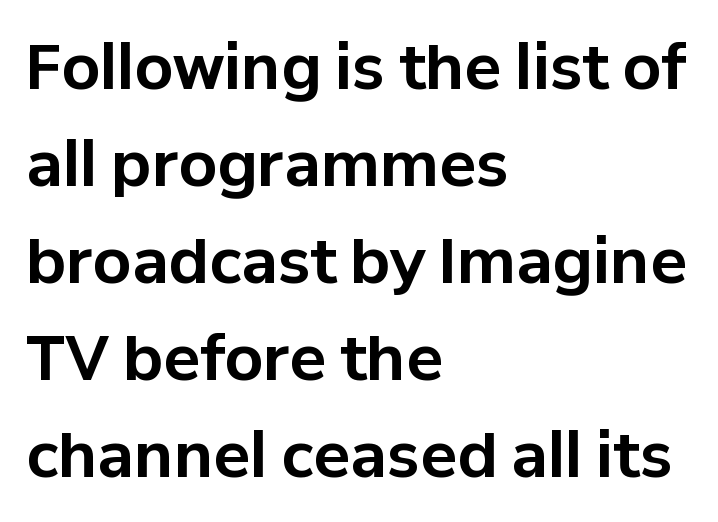
Q: Is the text bold? A: Yes.
Q: Is the text italic (slanted)? A: No, it is upright.
Q: Is the typeface a serif or a sans-serif typeface? A: Sans-serif.
Q: Is the text underlined? A: No.
Q: How is the paragraph aligned? A: Left-aligned.
Q: Is the spacing between letters normal or unusually wide? A: Normal.
Q: Is the spacing between lines tight, normal or loose? A: Normal.
Q: Width (condensed, normal, or wide)? A: Normal.
Q: Stroke contrast? A: Low.
Q: x-height? A: Medium.
Q: Monospaced? A: No.
